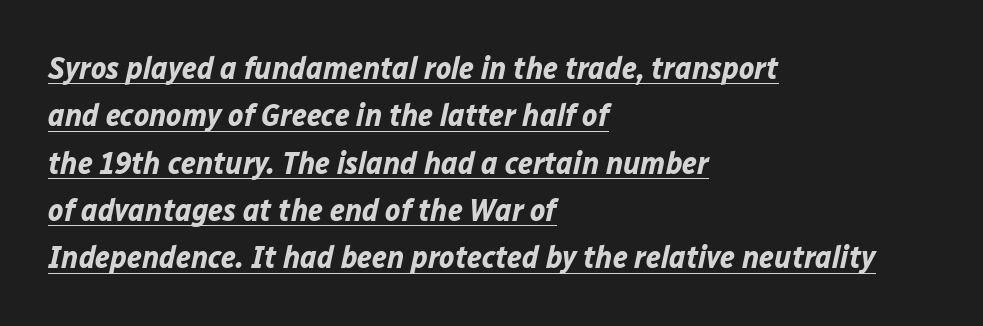
What weight is shown? A full bold with thick strokes. Horizontal alignment here is leftward, the default for most running prose. The sample's only ornament is a line tracing under the words. Notice how the stems are inclined rather than vertical — that's the hallmark of italics. Quick note: interline space is typical.
